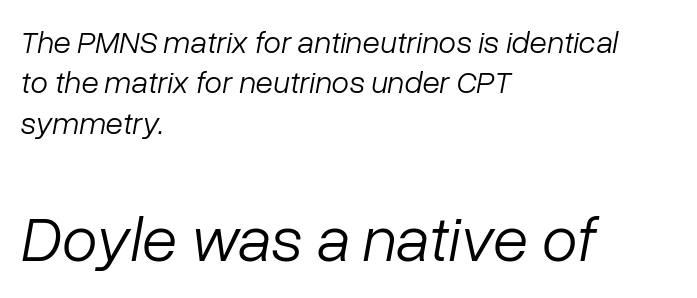
{"italic": "yes", "lean": "right", "slant_degrees": 10, "bold": "no", "weight": "light", "width": "normal", "stroke_contrast": "low", "x_height": "medium", "monospaced": "no", "underline": "no", "align": "left", "line_spacing": "normal", "line_spacing_ratio": 1.26, "letter_spacing": "normal", "letter_spacing_em": 0.0, "larger_block": "second", "size_ratio": 2.03, "glyph_px": 65}
